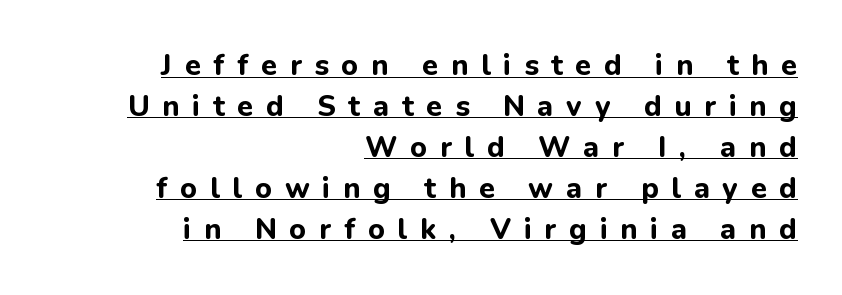
{"serif": "no", "italic": "no", "bold": "yes", "weight": "bold", "width": "normal", "stroke_contrast": "low", "x_height": "medium", "monospaced": "no", "underline": "yes", "align": "right", "line_spacing": "normal", "line_spacing_ratio": 1.41, "letter_spacing": "wide", "letter_spacing_em": 0.44, "glyph_px": 29}
